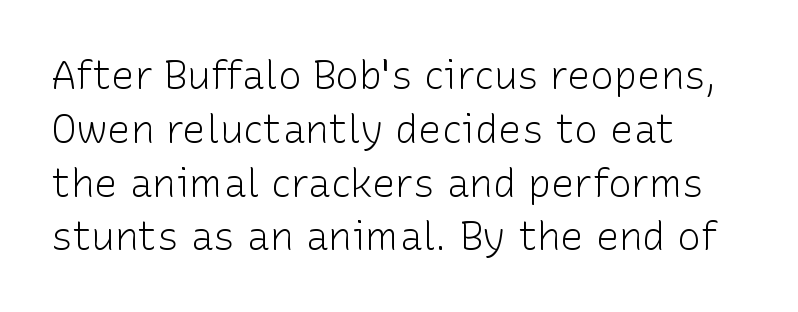
{"serif": "no", "italic": "no", "bold": "no", "weight": "light", "width": "normal", "stroke_contrast": "low", "x_height": "medium", "monospaced": "no", "underline": "no", "align": "left", "line_spacing": "normal", "line_spacing_ratio": 1.38, "letter_spacing": "normal", "letter_spacing_em": 0.0, "glyph_px": 39}
